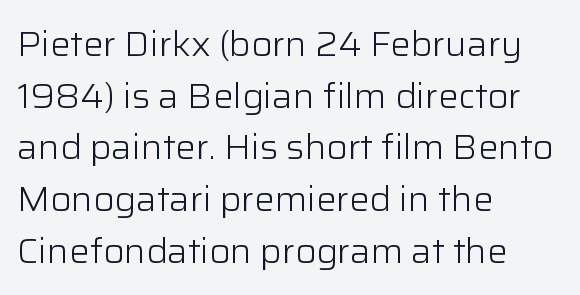
{"serif": "no", "italic": "no", "bold": "no", "weight": "light", "width": "normal", "stroke_contrast": "low", "x_height": "medium", "monospaced": "no", "underline": "no", "align": "left", "line_spacing": "normal", "line_spacing_ratio": 1.52, "letter_spacing": "normal", "letter_spacing_em": 0.0, "glyph_px": 34}
